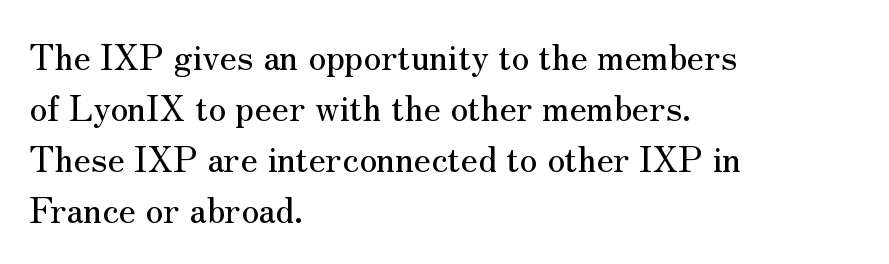
{"serif": "yes", "italic": "no", "width": "normal", "stroke_contrast": "medium", "x_height": "small", "monospaced": "no", "underline": "no", "align": "left", "line_spacing": "normal", "line_spacing_ratio": 1.46, "letter_spacing": "normal", "letter_spacing_em": 0.0, "glyph_px": 35}
